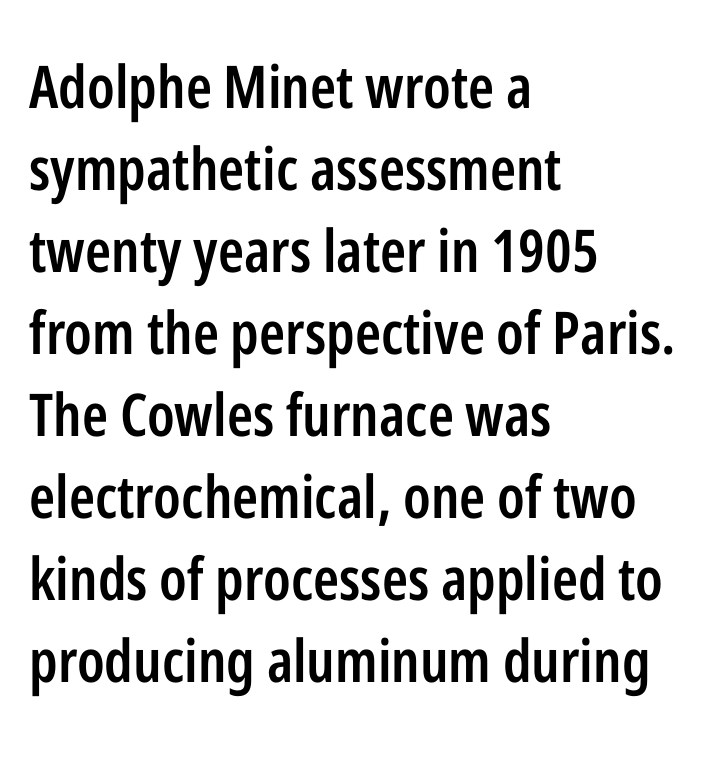
The image shows 59 px semibold, condensed sans-serif type, upright; set left-aligned, normal line spacing (1.39x), normal letter spacing, not underlined; low stroke contrast and a medium x-height.
